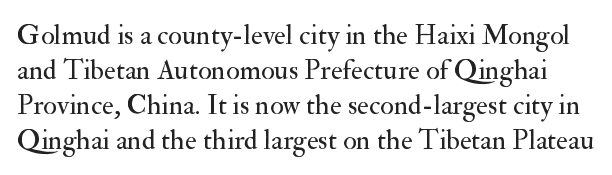
Style check: upright. What kind of face is this? One with serifs. The characters are drawn with everyday or finer stroke widths. Spacing verdict: proportional, widths tailored to each character. Is the letter spacing exaggerated? No — it looks like the ordinary default. Anything drawn beneath the words? Only blank space.
